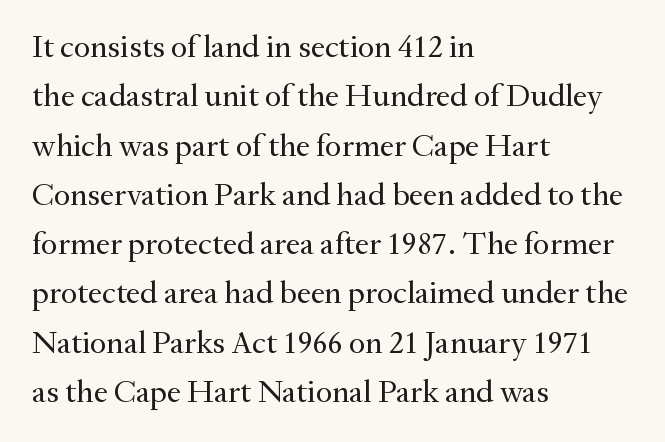
Q: Is the text bold? A: No.
Q: Is the text italic (slanted)? A: No, it is upright.
Q: Is the typeface a serif or a sans-serif typeface? A: Serif.
Q: Is the text underlined? A: No.
Q: How is the paragraph aligned? A: Left-aligned.
Q: Is the spacing between letters normal or unusually wide? A: Normal.
Q: Is the spacing between lines tight, normal or loose? A: Normal.
Q: Width (condensed, normal, or wide)? A: Normal.
Q: Stroke contrast? A: Medium.
Q: x-height? A: Small.
Q: Monospaced? A: No.
